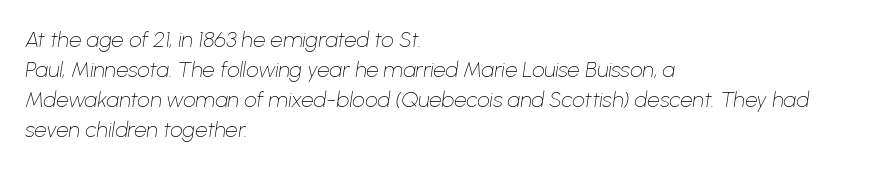
Decoration check: the copy has no underline. Weight: not bold — regular or lighter. This sample uses plain, unmodified letter spacing. A typesetter would mark this as italic.
